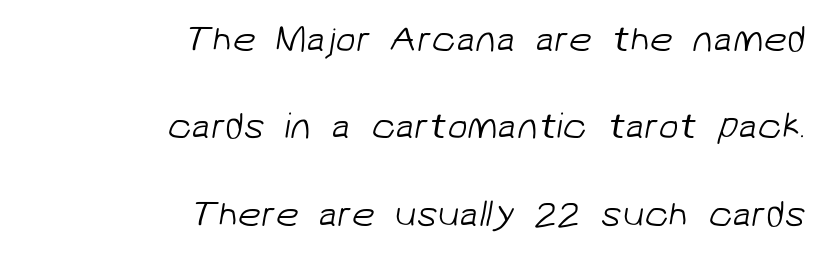
Q: Is the text bold? A: No.
Q: Is the typeface a serif or a sans-serif typeface? A: Sans-serif.
Q: Is the text underlined? A: No.
Q: How is the paragraph aligned? A: Right-aligned.
Q: Is the spacing between letters normal or unusually wide? A: Normal.
Q: Is the spacing between lines tight, normal or loose? A: Loose.
Q: Width (condensed, normal, or wide)? A: Normal.
Q: Stroke contrast? A: Low.
Q: x-height? A: Medium.
Q: Monospaced? A: No.
